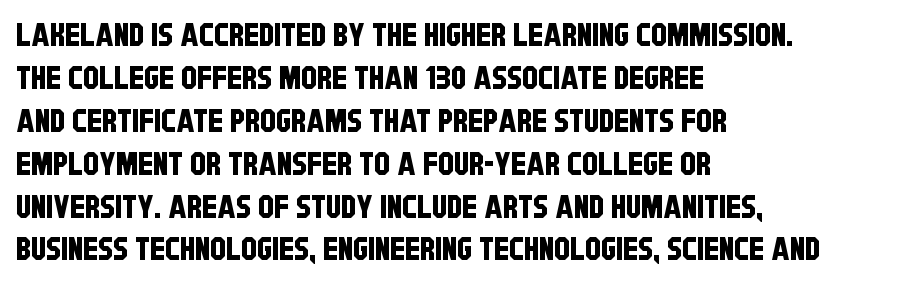
{"serif": "no", "width": "condensed", "stroke_contrast": "low", "x_height": "large", "monospaced": "no", "underline": "no", "align": "left", "line_spacing": "normal", "line_spacing_ratio": 1.34, "letter_spacing": "normal", "letter_spacing_em": 0.0, "glyph_px": 32}
